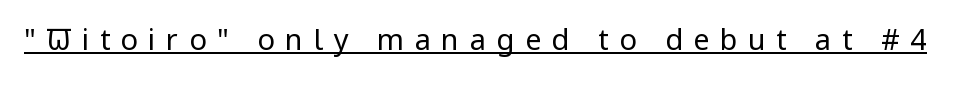
The image shows 29 px regular-weight, condensed sans-serif type, upright; set unusually wide letter spacing (+0.36 em), underlined; low stroke contrast and a large x-height.
